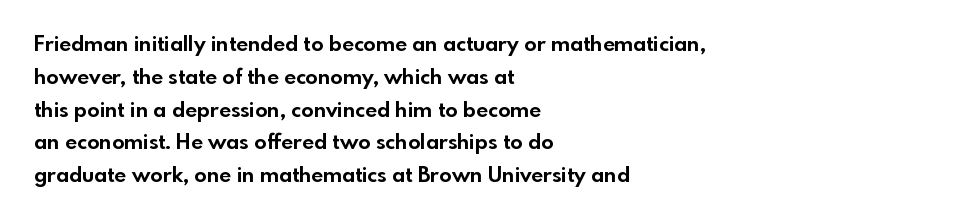
{"italic": "no", "bold": "yes", "underline": "no", "align": "left", "line_spacing": "normal", "line_spacing_ratio": 1.56, "letter_spacing": "normal", "letter_spacing_em": 0.0, "glyph_px": 21}
